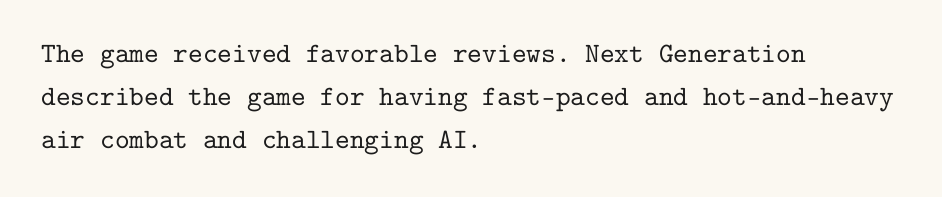
The passage shown is typed in a monospace face where columns stay perfectly aligned. Examine the stroke ends and you'll spot serifs. Every stem runs plumb, perpendicular to the baseline. What's the leading like? Ordinary, nothing unusual. The face used here is rendered with its standard letterfit.
